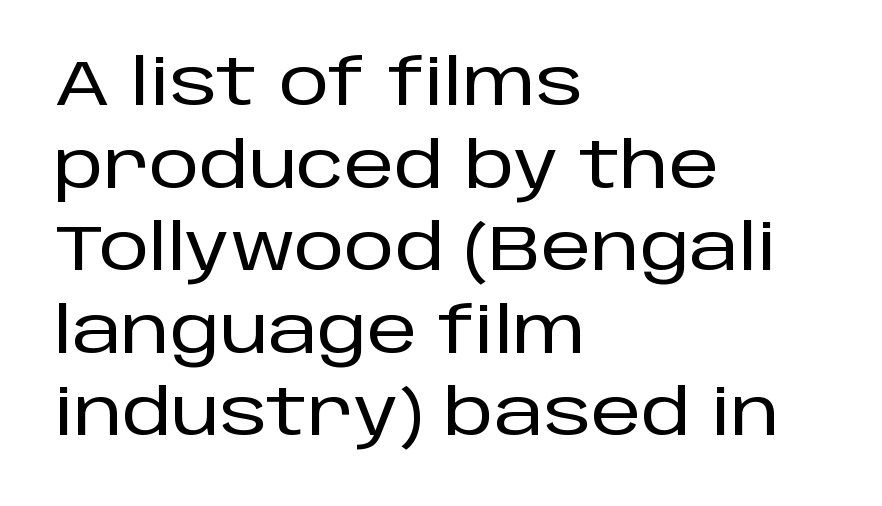
{"serif": "no", "italic": "no", "width": "normal", "stroke_contrast": "low", "x_height": "large", "monospaced": "no", "underline": "no", "align": "left", "line_spacing": "normal", "line_spacing_ratio": 1.31, "letter_spacing": "normal", "letter_spacing_em": 0.0, "glyph_px": 63}
